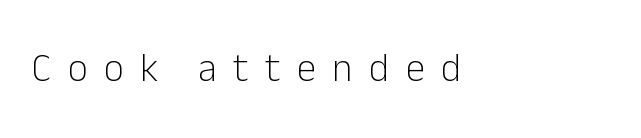
The image shows 39 px light sans-serif type, upright; set left-aligned, unusually wide letter spacing (+0.42 em), not underlined; low stroke contrast and a medium x-height.
